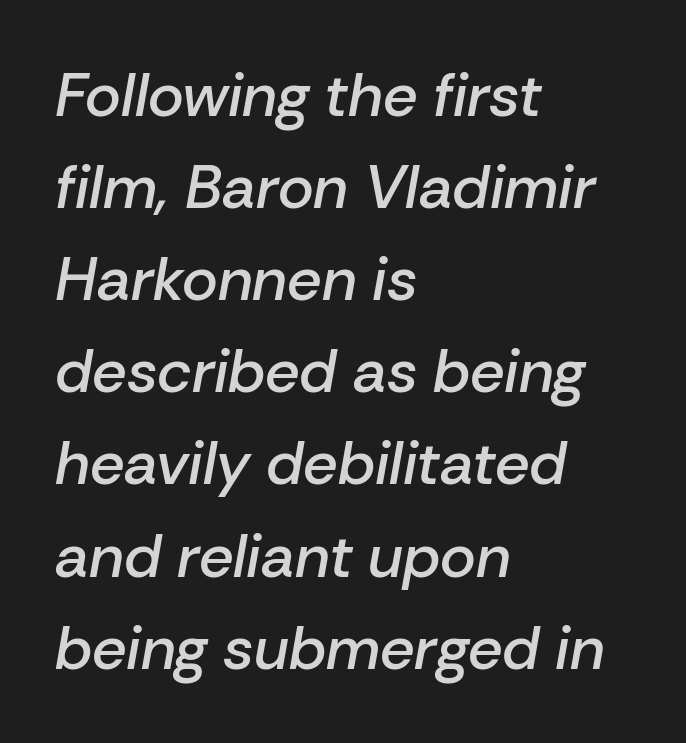
{"italic": "yes", "lean": "right", "slant_degrees": 10, "bold": "semi", "weight": "semibold", "width": "normal", "stroke_contrast": "low", "x_height": "medium", "monospaced": "no", "underline": "no", "align": "left", "line_spacing": "normal", "line_spacing_ratio": 1.51, "letter_spacing": "normal", "letter_spacing_em": 0.0, "glyph_px": 61}
